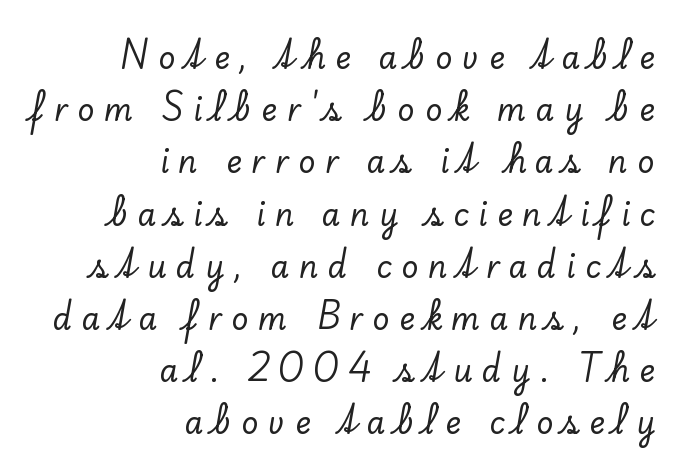
Proportional: the letters do not fall into vertical columns. This rendering uses right alignment, leaving the left contour irregular. The passage shown is typeset with a serif family. Type without underlining. This rendering widens character spacing well past its baseline value.
